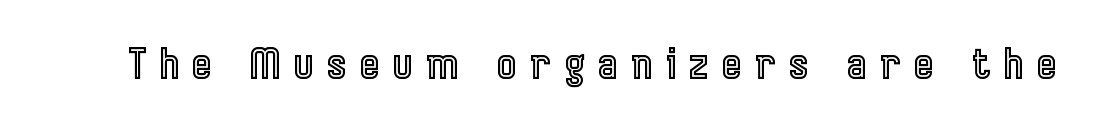
The image shows 41 px condensed type, upright; set unusually wide letter spacing (+0.34 em), not underlined; a medium x-height.
